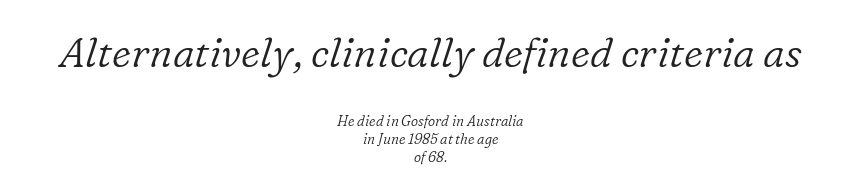
No chunkiness to these letters — they're not bold. This rendering employs a face with finishing strokes, i.e., a serif. Between one letter and the next there's only the usual sliver of space. Large over small — that's the arrangement of the two blocks here.
